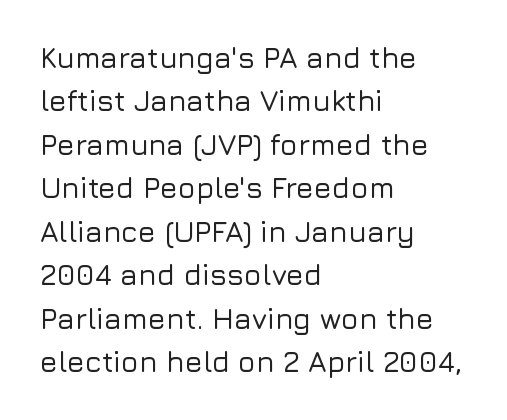
Q: Is the text italic (slanted)? A: No, it is upright.
Q: Is the typeface a serif or a sans-serif typeface? A: Sans-serif.
Q: Is the text underlined? A: No.
Q: How is the paragraph aligned? A: Left-aligned.
Q: Is the spacing between letters normal or unusually wide? A: Normal.
Q: Is the spacing between lines tight, normal or loose? A: Normal.
Q: Width (condensed, normal, or wide)? A: Normal.
Q: Stroke contrast? A: Low.
Q: x-height? A: Medium.
Q: Monospaced? A: No.
